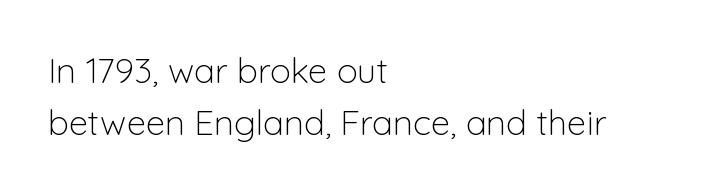
Unbolded letterforms with no extra heft. The face used here is a sans, in the tradition of grotesques and geometrics. Is this a fixed-width face? No — the glyphs have proportional, varying widths. Quick note: not italic, upright. Characters follow at the spacing the type designer built in.
